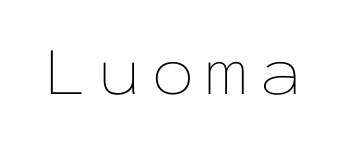
No extra ink here — the face is not bold. Quick note: not italic, upright. Each row of text sits above clean, open space. Is this a fixed-width face? Yes — each glyph sits in an identical cell.
